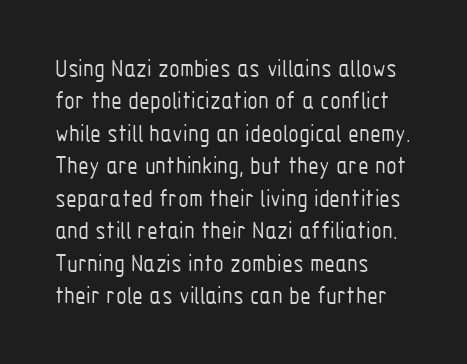
Q: Is the text bold? A: No.
Q: Is the text italic (slanted)? A: No, it is upright.
Q: Is the text underlined? A: No.
Q: How is the paragraph aligned? A: Left-aligned.
Q: Is the spacing between letters normal or unusually wide? A: Normal.
Q: Is the spacing between lines tight, normal or loose? A: Normal.
